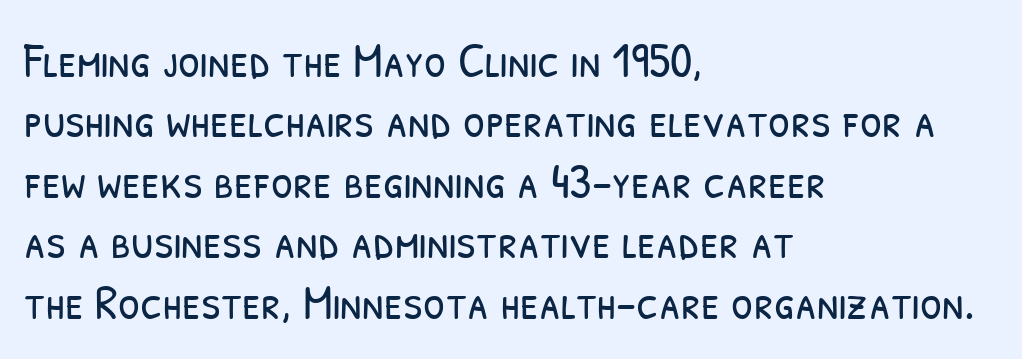
The image shows 50 px light, condensed sans-serif type; set left-aligned, line spacing 1.21x, normal letter spacing, not underlined; low stroke contrast and a medium x-height.
